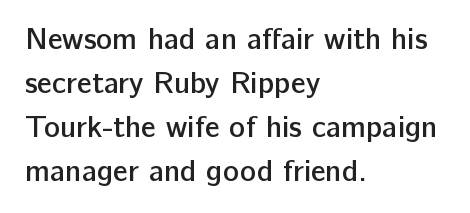
Q: Is the text bold? A: Semi-bold.
Q: Is the text italic (slanted)? A: No, it is upright.
Q: Is the typeface a serif or a sans-serif typeface? A: Sans-serif.
Q: Is the text underlined? A: No.
Q: How is the paragraph aligned? A: Left-aligned.
Q: Is the spacing between letters normal or unusually wide? A: Normal.
Q: Is the spacing between lines tight, normal or loose? A: Normal.
Q: Width (condensed, normal, or wide)? A: Normal.
Q: Stroke contrast? A: Low.
Q: x-height? A: Medium.
Q: Monospaced? A: No.
